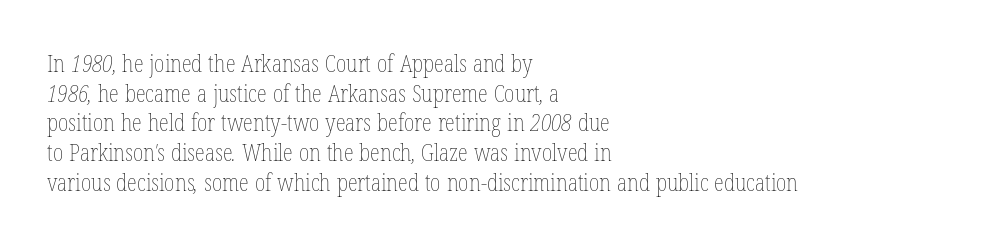
Letters have the restrained weight of plain body copy at most. Characters follow at the spacing the type designer built in. Regarding leading, the lines here are spaced in the standard way. Just letters on the line, the space beneath them empty.
